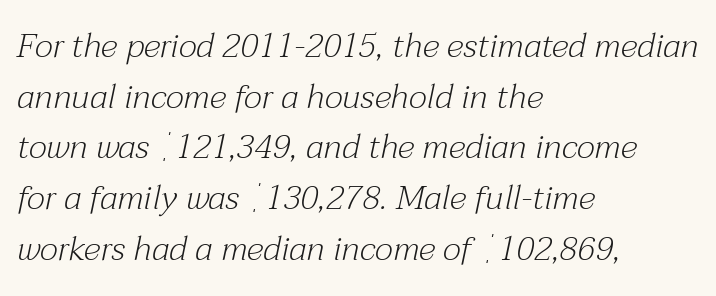
{"serif": "yes", "italic": "yes", "lean": "right", "slant_degrees": 12, "bold": "no", "weight": "light", "width": "normal", "stroke_contrast": "medium", "x_height": "medium", "monospaced": "no", "underline": "no", "align": "left", "line_spacing": "normal", "line_spacing_ratio": 1.49, "letter_spacing": "normal", "letter_spacing_em": 0.0, "glyph_px": 34}
